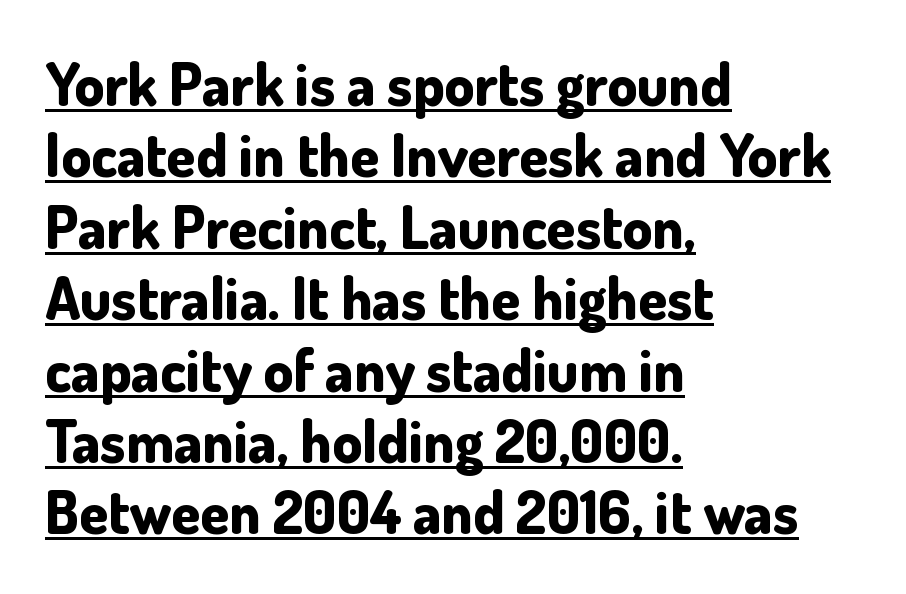
Q: Is the text bold? A: Yes.
Q: Is the text italic (slanted)? A: No, it is upright.
Q: Is the typeface a serif or a sans-serif typeface? A: Sans-serif.
Q: Is the text underlined? A: Yes.
Q: How is the paragraph aligned? A: Left-aligned.
Q: Is the spacing between letters normal or unusually wide? A: Normal.
Q: Width (condensed, normal, or wide)? A: Normal.
Q: Stroke contrast? A: Low.
Q: x-height? A: Small.
Q: Monospaced? A: No.
